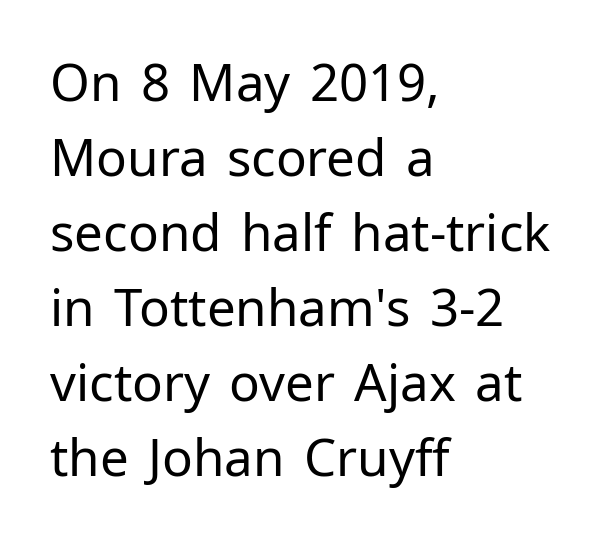
The image shows 51 px regular-weight sans-serif type, upright; set left-aligned, normal line spacing (1.47x), normal letter spacing, not underlined; low stroke contrast and a medium x-height.
